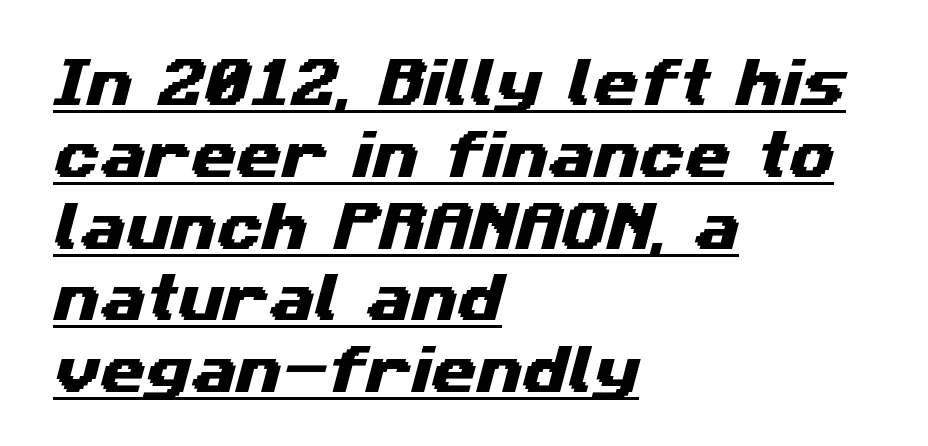
{"serif": "no", "width": "wide", "stroke_contrast": "medium", "x_height": "medium", "monospaced": "no", "underline": "yes", "align": "left", "line_spacing": "normal", "line_spacing_ratio": 1.38, "letter_spacing": "normal", "letter_spacing_em": 0.0, "glyph_px": 52}
